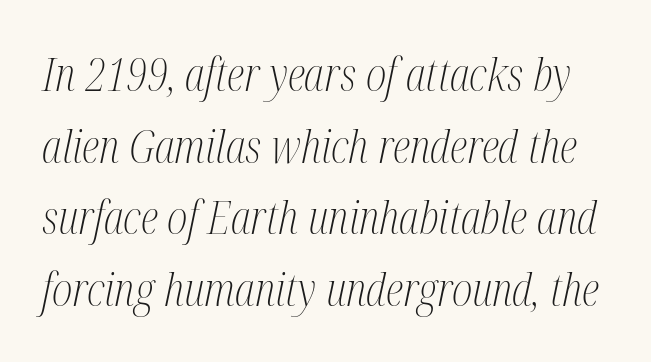
A typesetter would call this leading conventional body-copy spacing. Nothing unusual about the tracking: characters are spaced as the font intends. Varying glyph widths throughout — classic text-font behaviour. The baseline area is clear. Characters are canted at an angle relative to the baseline's perpendicular. Letterform terminals end in serifs throughout the passage.
